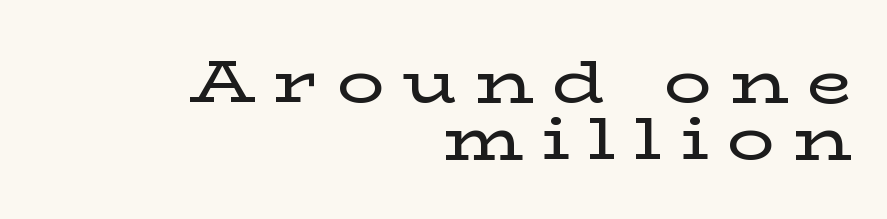
Q: Is the text italic (slanted)? A: No, it is upright.
Q: Is the typeface a serif or a sans-serif typeface? A: Serif.
Q: Is the text underlined? A: No.
Q: How is the paragraph aligned? A: Right-aligned.
Q: Is the spacing between letters normal or unusually wide? A: Unusually wide.
Q: Is the spacing between lines tight, normal or loose? A: Tight.
Q: Width (condensed, normal, or wide)? A: Wide.
Q: Stroke contrast? A: Low.
Q: x-height? A: Medium.
Q: Monospaced? A: No.
